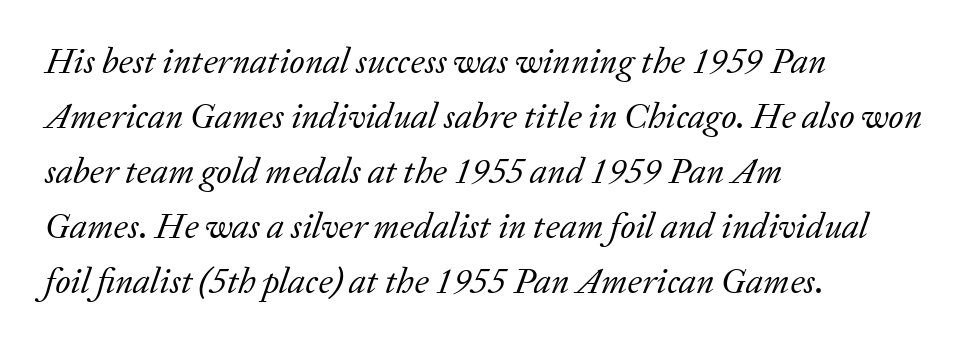
{"serif": "yes", "italic": "yes", "lean": "right", "slant_degrees": 20, "bold": "no", "weight": "regular", "width": "normal", "stroke_contrast": "low", "x_height": "medium", "monospaced": "no", "underline": "no", "align": "left", "line_spacing": "normal", "line_spacing_ratio": 1.53, "letter_spacing": "normal", "letter_spacing_em": 0.0, "glyph_px": 36}
